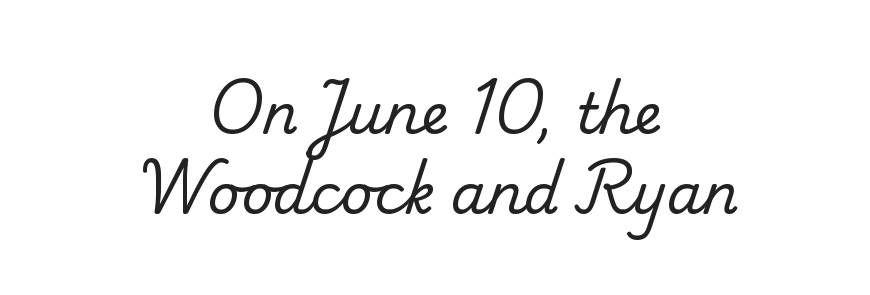
The area under the type is left untouched. One-word summary of the alignment: center. Here the glyphs are tracked normally, forming tight word shapes. Line spacing here is normal. This sample has the flowing, uneven cadence of proportional lettering. The characters display serif detailing at their extremities.
